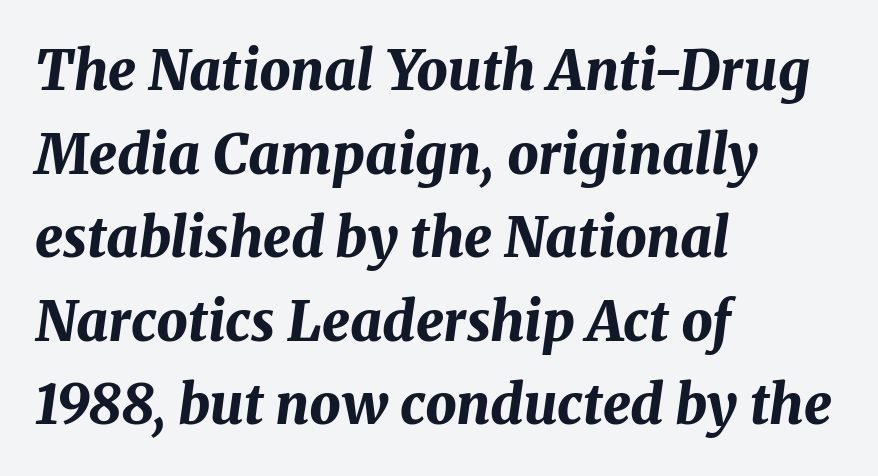
Q: Is the text bold? A: Yes.
Q: Is the text italic (slanted)? A: Yes, it leans right by about 8 degrees.
Q: Is the text underlined? A: No.
Q: How is the paragraph aligned? A: Left-aligned.
Q: Is the spacing between letters normal or unusually wide? A: Normal.
Q: Is the spacing between lines tight, normal or loose? A: Normal.
Q: Width (condensed, normal, or wide)? A: Normal.
Q: Stroke contrast? A: Medium.
Q: x-height? A: Medium.
Q: Monospaced? A: No.
